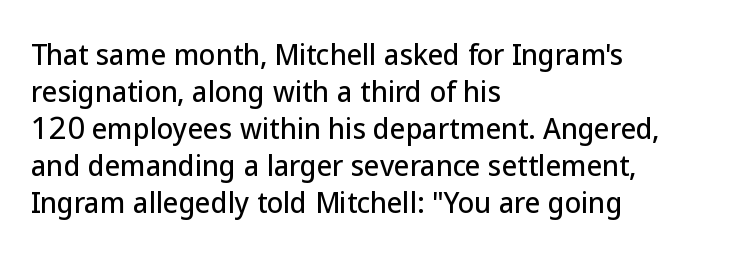
Q: Is the text italic (slanted)? A: No, it is upright.
Q: Is the text underlined? A: No.
Q: How is the paragraph aligned? A: Left-aligned.
Q: Is the spacing between letters normal or unusually wide? A: Normal.
Q: Is the spacing between lines tight, normal or loose? A: Normal.
